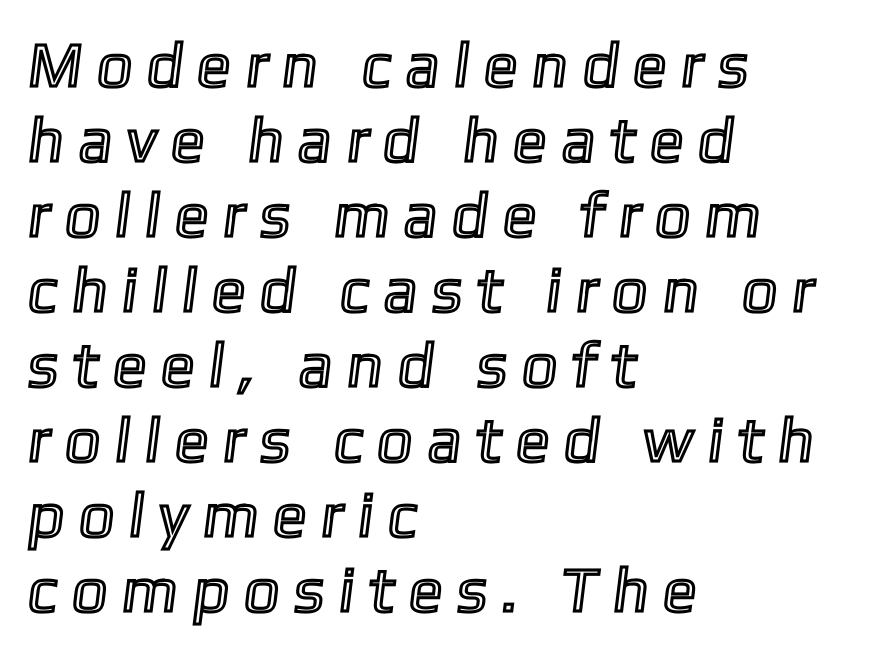
The face used here is proportionally spaced, like ordinary book or web type. The type is letterspaced generously, with wide tracking. All the whitespace from short lines collects on the right. The space directly below the letters is spotless.
